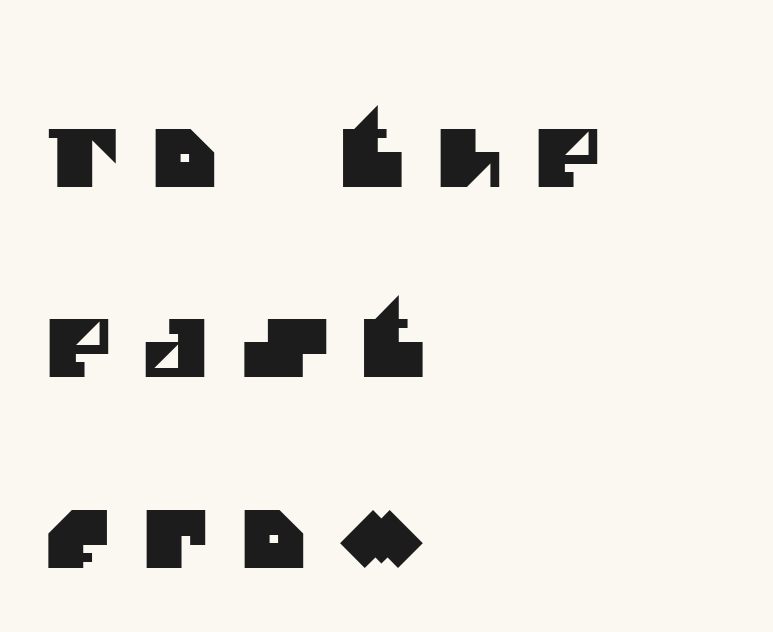
The image shows 80 px sans-serif type; set left-aligned, loose line spacing (2.38x), unusually wide letter spacing (+0.4 em), not underlined; medium stroke contrast and a large x-height.
